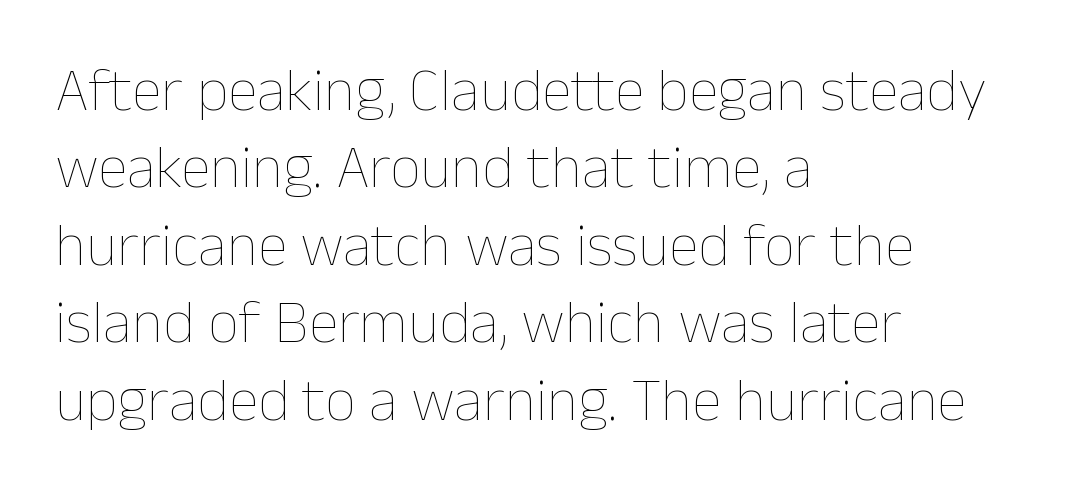
{"italic": "no", "bold": "no", "weight": "thin", "width": "normal", "stroke_contrast": "low", "x_height": "medium", "monospaced": "no", "underline": "no", "align": "left", "line_spacing": "normal", "line_spacing_ratio": 1.27, "letter_spacing": "normal", "letter_spacing_em": 0.0, "glyph_px": 61}
